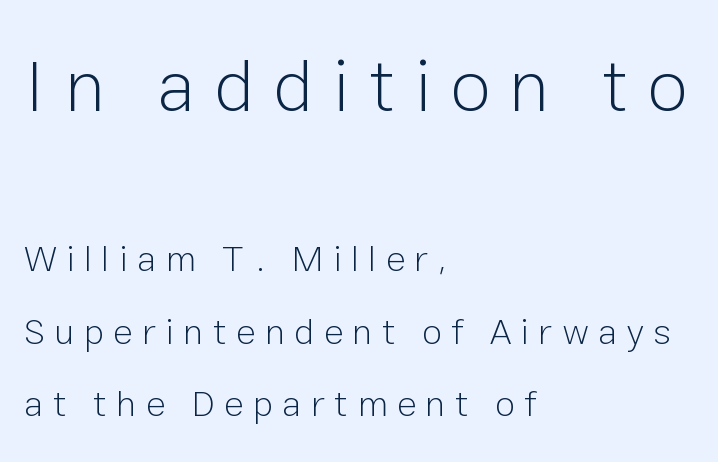
{"serif": "no", "italic": "no", "bold": "no", "weight": "light", "width": "normal", "stroke_contrast": "low", "x_height": "medium", "monospaced": "no", "underline": "no", "align": "left", "line_spacing": "loose", "line_spacing_ratio": 1.95, "letter_spacing": "wide", "letter_spacing_em": 0.25, "larger_block": "first", "size_ratio": 2.0, "glyph_px": 74}
